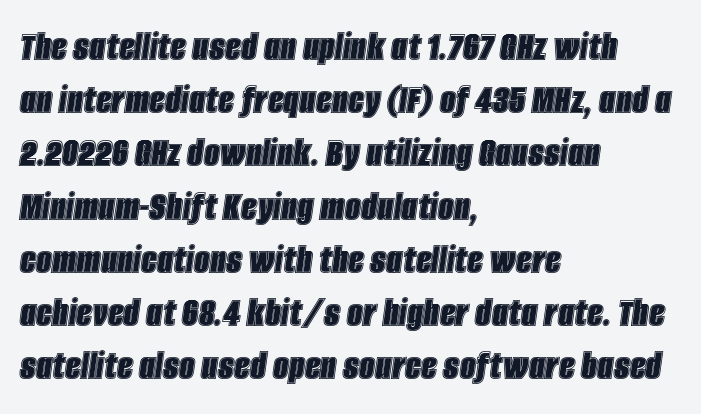
Q: Is the text italic (slanted)? A: Yes, it leans right by about 8 degrees.
Q: Is the text underlined? A: No.
Q: How is the paragraph aligned? A: Left-aligned.
Q: Is the spacing between letters normal or unusually wide? A: Normal.
Q: Width (condensed, normal, or wide)? A: Condensed.
Q: x-height? A: Large.
Q: Monospaced? A: No.
